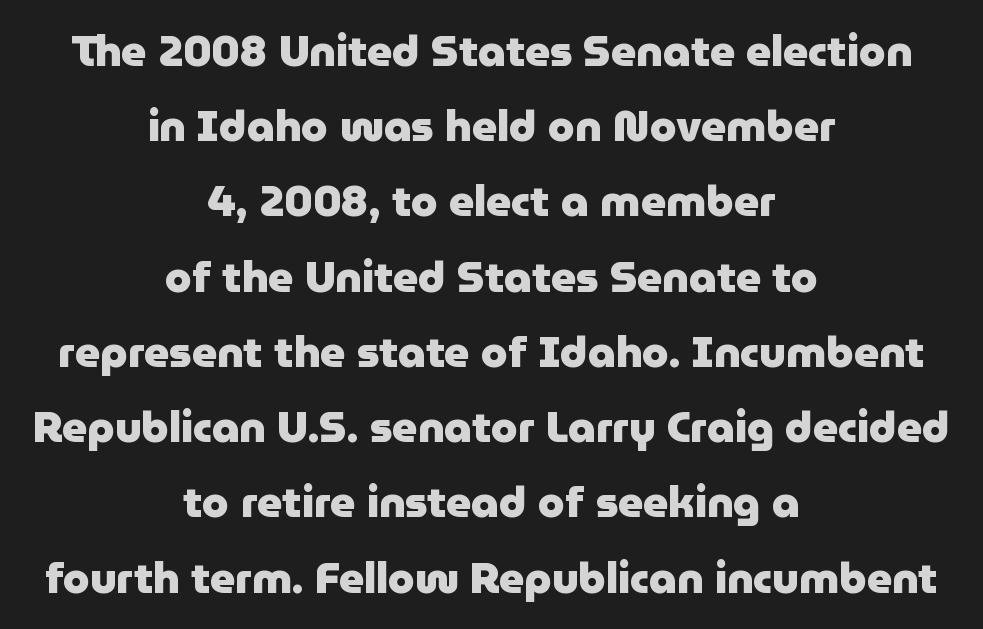
Q: Is the text bold? A: Yes.
Q: Is the text italic (slanted)? A: No, it is upright.
Q: Is the typeface a serif or a sans-serif typeface? A: Sans-serif.
Q: Is the text underlined? A: No.
Q: How is the paragraph aligned? A: Centered.
Q: Is the spacing between letters normal or unusually wide? A: Normal.
Q: Width (condensed, normal, or wide)? A: Normal.
Q: Stroke contrast? A: Low.
Q: x-height? A: Medium.
Q: Monospaced? A: No.
